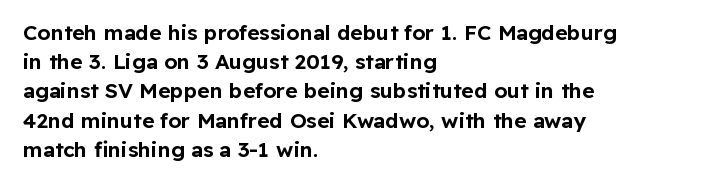
The image shows 21 px text type, upright; set left-aligned, normal line spacing (1.39x), normal letter spacing, not underlined.
